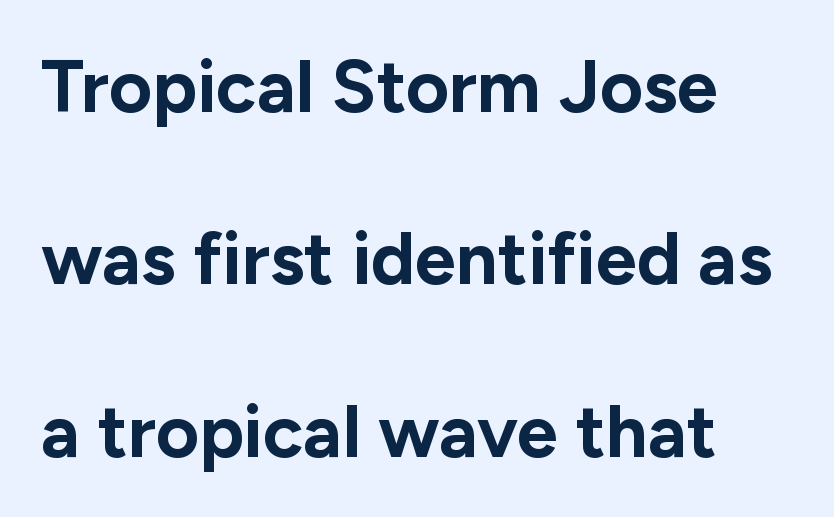
This sample uses a sans-serif face. These lines stack with their left ends in a neat column. When letters stand straight like this, we call the style roman or upright. Each row of text sits above clean, open space. Character widths vary here, with narrow letters taking less room than wide ones. What weight is shown? A full bold with thick strokes.
